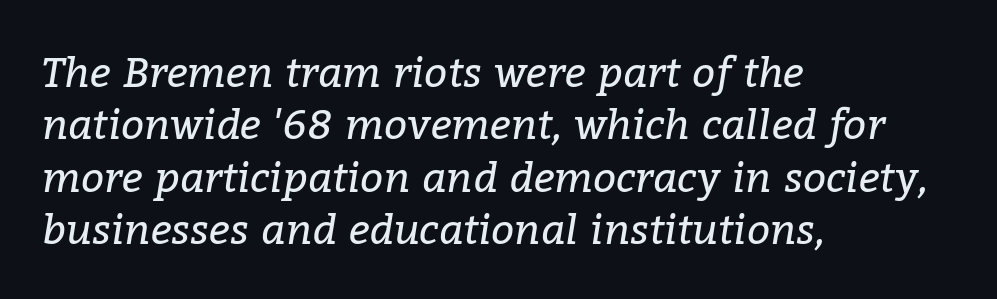
The image shows 41 px regular-weight serif type, italic (leaning right); set left-aligned, normal line spacing (1.28x), normal letter spacing, not underlined; low stroke contrast and a medium x-height.
